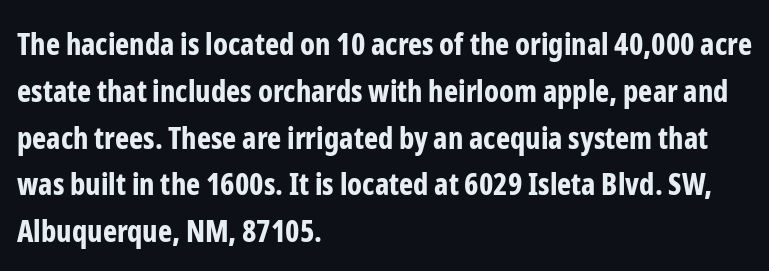
{"serif": "no", "italic": "no", "bold": "yes", "weight": "bold", "width": "condensed", "stroke_contrast": "low", "x_height": "medium", "monospaced": "no", "underline": "no", "align": "left", "line_spacing": "normal", "line_spacing_ratio": 1.56, "letter_spacing": "normal", "letter_spacing_em": 0.0, "glyph_px": 30}
